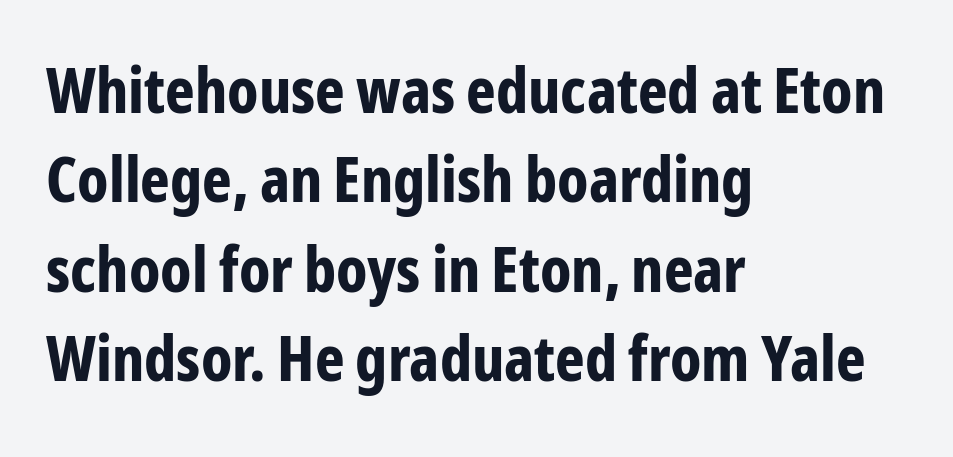
{"serif": "no", "italic": "no", "bold": "yes", "weight": "bold", "width": "condensed", "stroke_contrast": "low", "x_height": "medium", "monospaced": "no", "underline": "no", "align": "left", "line_spacing": "normal", "line_spacing_ratio": 1.42, "letter_spacing": "normal", "letter_spacing_em": 0.0, "glyph_px": 63}
